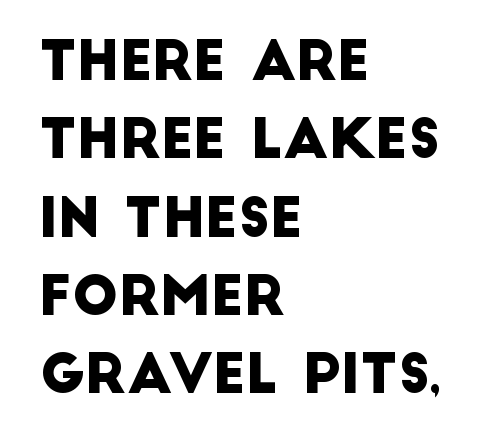
{"serif": "no", "width": "normal", "stroke_contrast": "low", "x_height": "large", "monospaced": "no", "underline": "no", "align": "left", "line_spacing": "normal", "line_spacing_ratio": 1.45, "letter_spacing": "normal", "letter_spacing_em": 0.0, "glyph_px": 54}
